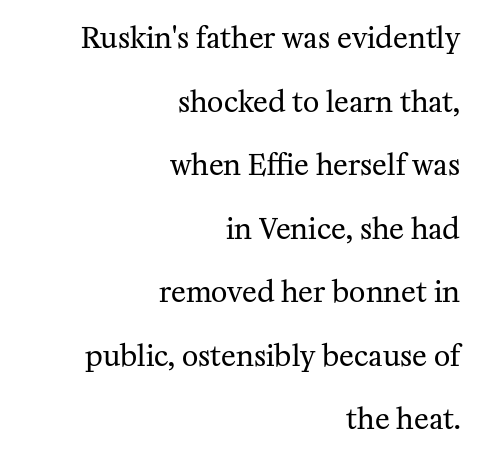
Q: Is the text bold? A: No.
Q: Is the text italic (slanted)? A: No, it is upright.
Q: Is the typeface a serif or a sans-serif typeface? A: Serif.
Q: Is the text underlined? A: No.
Q: How is the paragraph aligned? A: Right-aligned.
Q: Is the spacing between letters normal or unusually wide? A: Normal.
Q: Is the spacing between lines tight, normal or loose? A: Loose.
Q: Width (condensed, normal, or wide)? A: Normal.
Q: Stroke contrast? A: Medium.
Q: x-height? A: Medium.
Q: Monospaced? A: No.
